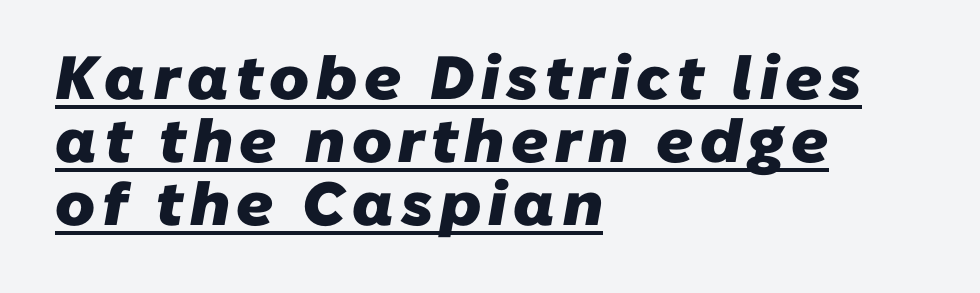
Leading is clearly below the norm, producing a dense column. Look at the stroke-to-counter ratio: heavy, a bold. Left-aligned paragraph, ragged on the right. The type family on display is of the sans-serif kind. Here the designer chose a conventional face with non-uniform glyph widths. Underlined type.
